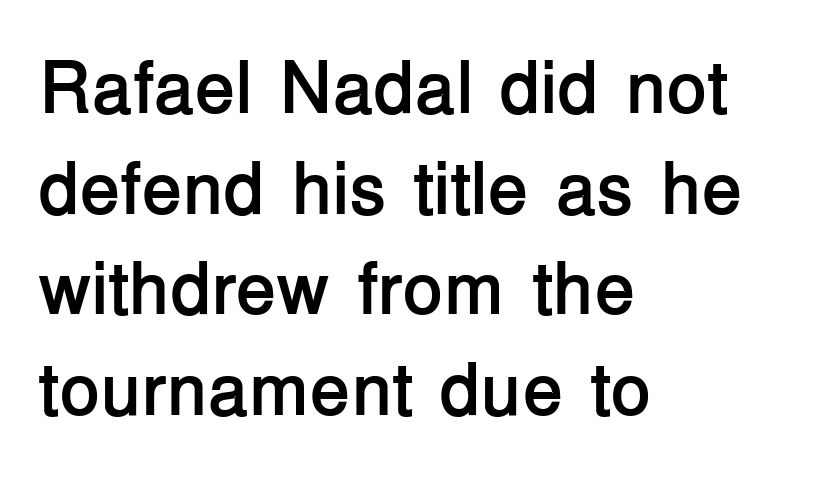
The image shows 74 px semibold sans-serif type, upright; set left-aligned, normal line spacing (1.36x), normal letter spacing, not underlined; low stroke contrast and a medium x-height.
